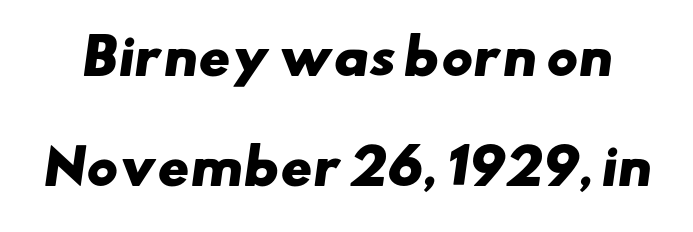
The image shows 48 px heavy, wide sans-serif type; set loose line spacing (2.3x), normal letter spacing, not underlined; low stroke contrast and a small x-height.
